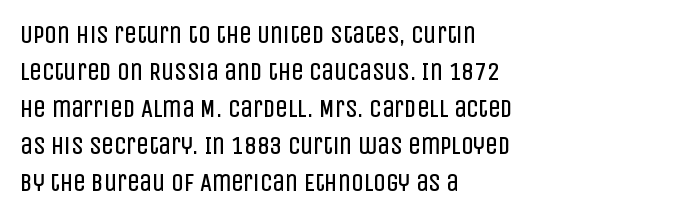
{"italic": "no", "bold": "no", "underline": "no", "align": "left", "line_spacing": "normal", "line_spacing_ratio": 1.48, "letter_spacing": "normal", "letter_spacing_em": 0.0, "glyph_px": 25}
